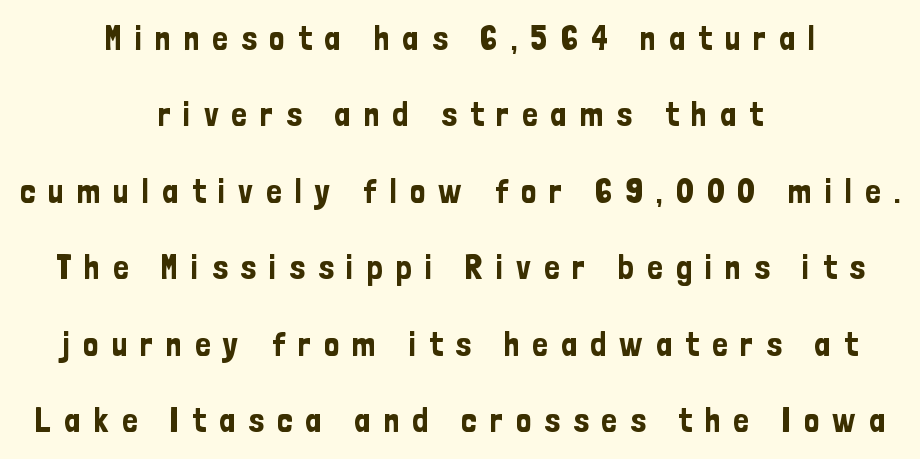
Q: Is the text italic (slanted)? A: No, it is upright.
Q: Is the typeface a serif or a sans-serif typeface? A: Sans-serif.
Q: Is the text underlined? A: No.
Q: How is the paragraph aligned? A: Centered.
Q: Is the spacing between letters normal or unusually wide? A: Unusually wide.
Q: Is the spacing between lines tight, normal or loose? A: Loose.
Q: Width (condensed, normal, or wide)? A: Condensed.
Q: Stroke contrast? A: Low.
Q: x-height? A: Medium.
Q: Monospaced? A: No.
